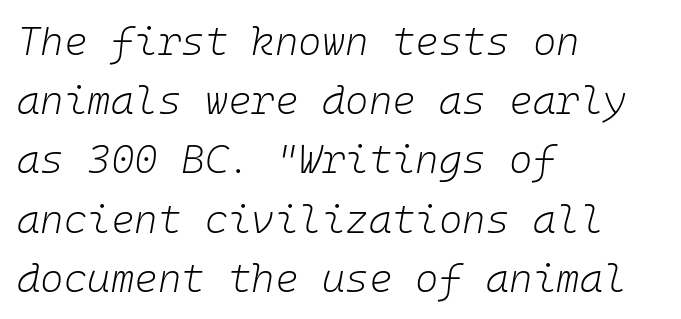
Weight: regular or lighter. Anything drawn beneath the words? Only blank space. There's an unmistakable incline to the writing here. Horizontal bands of white between lines are of average thickness. Typeset ragged right — the left edge is the straight one. Inter-character spacing is left at the font's built-in metrics.
